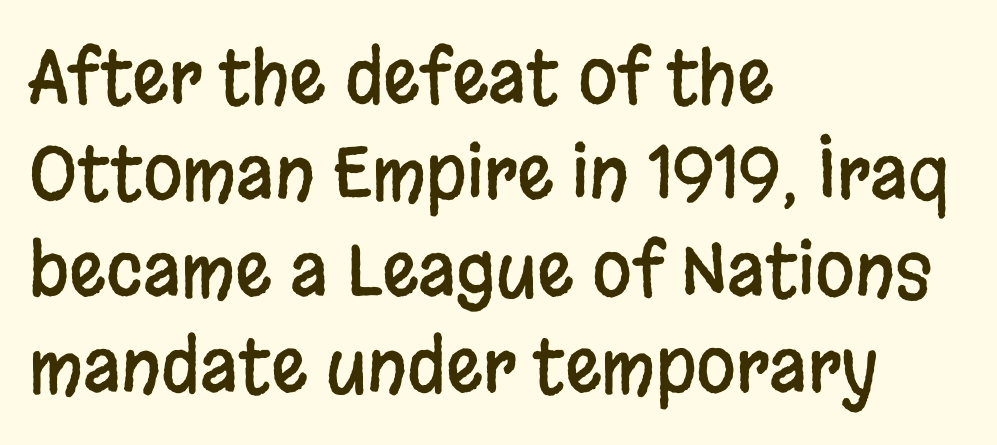
There is no visible air inserted between adjacent glyphs. A typesetter would call this proportional, since set widths differ per character. The lines sit at an ordinary, default distance from one another. The passage shown is not underscored anywhere. The characters display no serif detailing; their extremities are plain. Designer's note — italics off, roman on.
